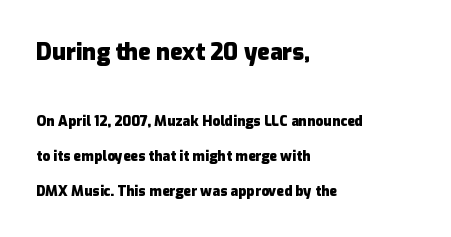
This sample is left-justified, so line endings fall wherever the words run out. Rows of type keep a wide berth in the vertical direction. The foot of each line stays bare and open. The first block has been scaled up relative to the second.
